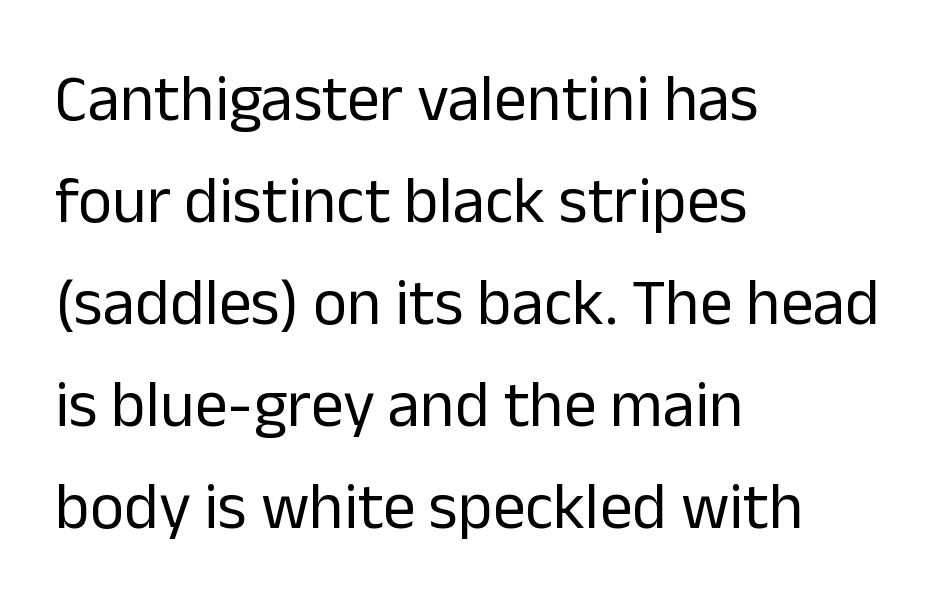
{"serif": "no", "italic": "no", "bold": "no", "weight": "regular", "width": "normal", "stroke_contrast": "low", "x_height": "medium", "monospaced": "no", "underline": "no", "align": "left", "line_spacing": "normal", "line_spacing_ratio": 1.57, "letter_spacing": "normal", "letter_spacing_em": 0.0, "glyph_px": 65}
